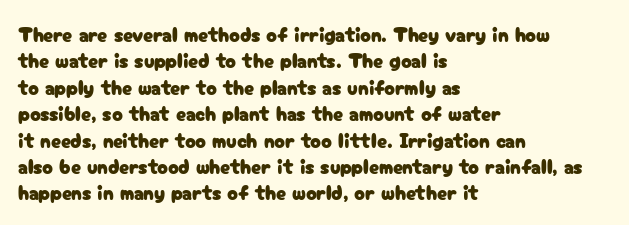
{"italic": "no", "underline": "no", "align": "left", "line_spacing": "normal", "line_spacing_ratio": 1.32, "letter_spacing": "normal", "letter_spacing_em": 0.0, "glyph_px": 20}
